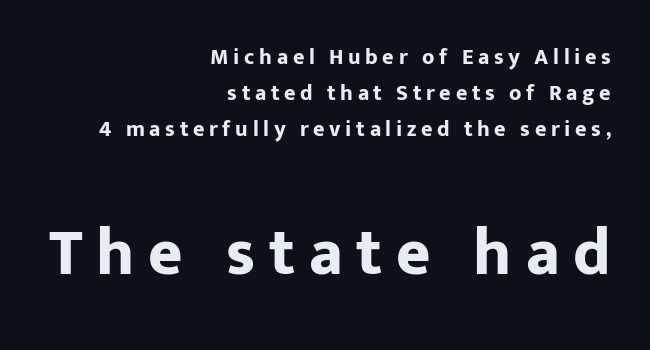
The passage shown is emphatically bold. Character widths vary here, with narrow letters taking less room than wide ones. Alignment: flush right. Descenders are the only things crossing below the line.
